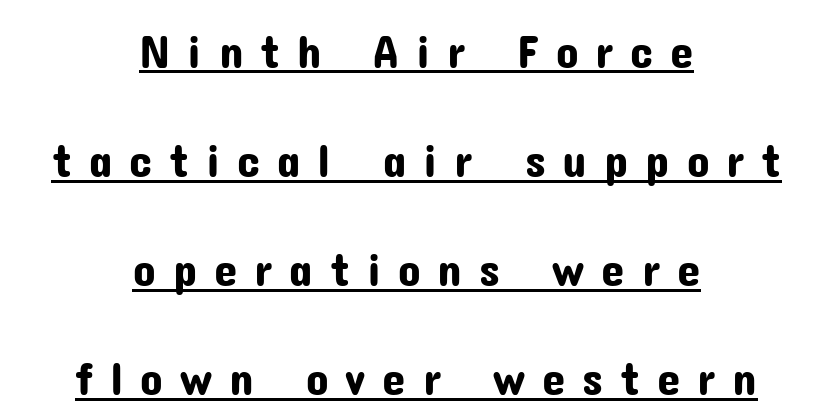
{"serif": "no", "italic": "no", "width": "normal", "stroke_contrast": "low", "x_height": "medium", "monospaced": "no", "underline": "yes", "align": "center", "line_spacing": "loose", "line_spacing_ratio": 2.32, "letter_spacing": "wide", "letter_spacing_em": 0.36, "glyph_px": 47}
